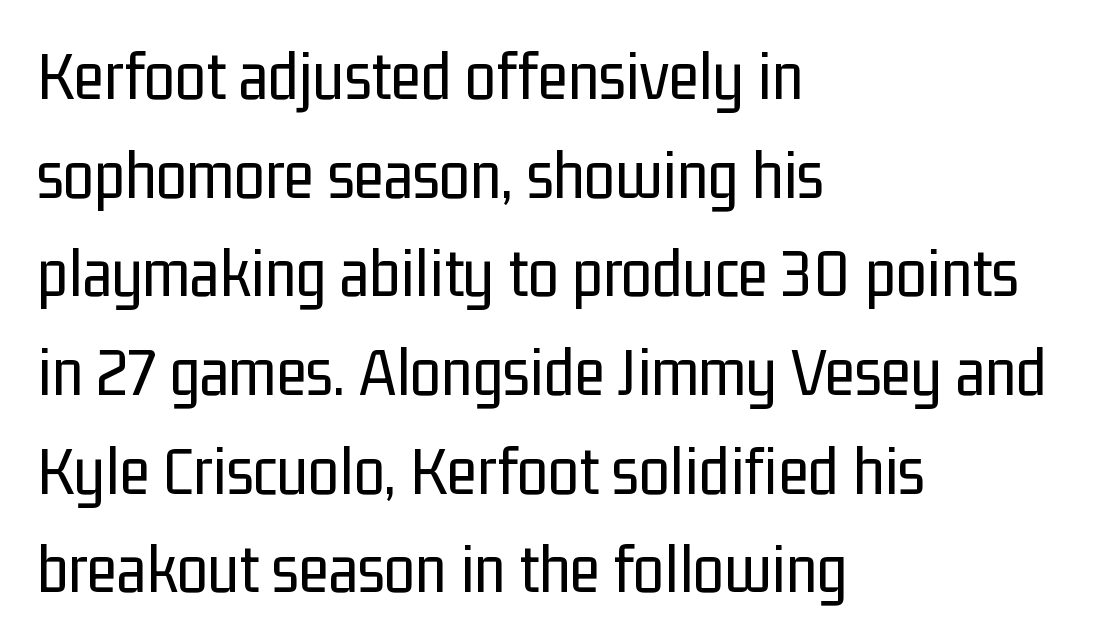
The image shows 70 px regular-weight, condensed sans-serif type, upright; set left-aligned, normal line spacing (1.41x), normal letter spacing, not underlined; low stroke contrast and a medium x-height.
